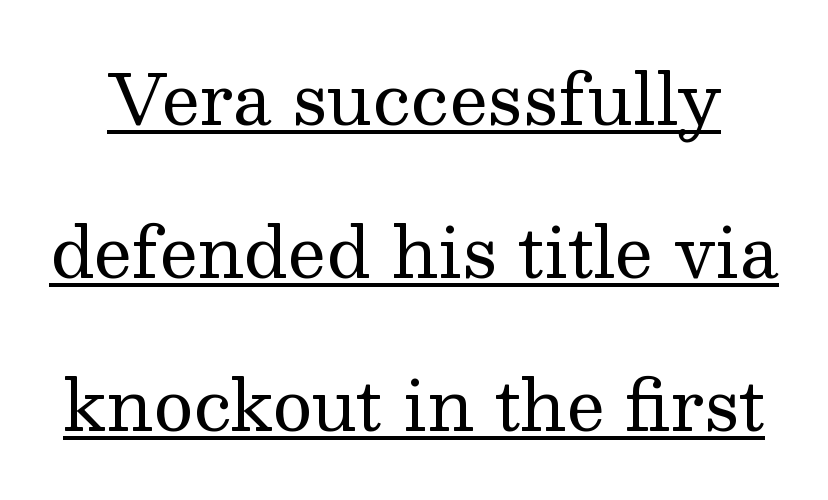
The image shows 69 px regular-weight serif type, upright; set loose line spacing (2.22x), normal letter spacing, underlined; medium stroke contrast and a medium x-height.
